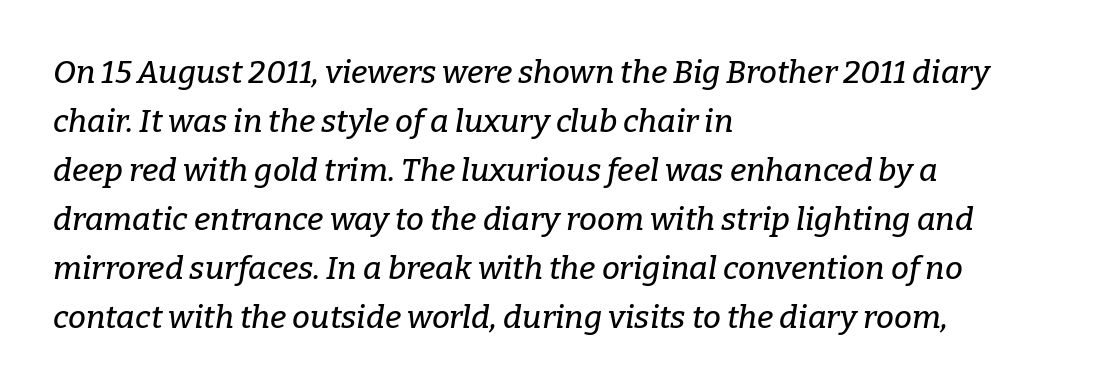
The words here are not underlined. The lines in this sample share a left origin and differ only in where they stop. Proportional: the letters do not fall into vertical columns. Tracking value appears to be zero — textbook default spacing.
